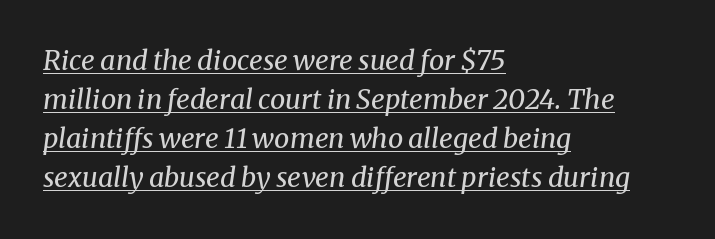
The image shows 27 px text type, italic (leaning right); set left-aligned, normal line spacing (1.45x), normal letter spacing, underlined.
